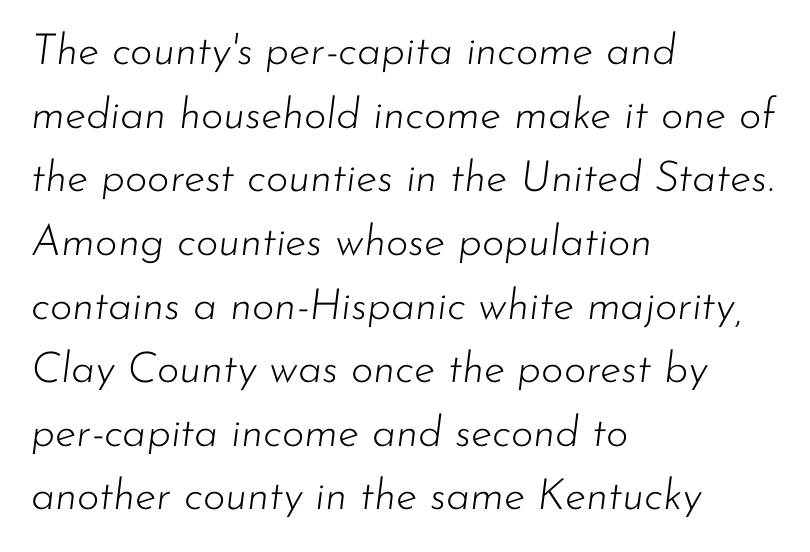
Q: Is the text bold? A: No.
Q: Is the text italic (slanted)? A: Yes, it leans right by about 7 degrees.
Q: Is the text underlined? A: No.
Q: How is the paragraph aligned? A: Left-aligned.
Q: Is the spacing between letters normal or unusually wide? A: Normal.
Q: Is the spacing between lines tight, normal or loose? A: Normal.
Q: Width (condensed, normal, or wide)? A: Normal.
Q: Stroke contrast? A: Low.
Q: x-height? A: Small.
Q: Monospaced? A: No.
